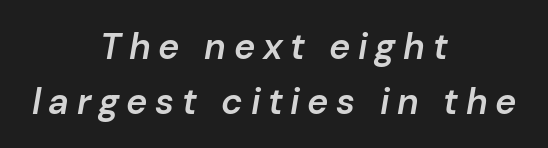
{"italic": "yes", "lean": "right", "slant_degrees": 10, "bold": "semi", "weight": "semibold", "width": "normal", "stroke_contrast": "low", "x_height": "medium", "monospaced": "no", "underline": "no", "align": "center", "line_spacing": "normal", "line_spacing_ratio": 1.53, "letter_spacing": "wide", "letter_spacing_em": 0.21, "glyph_px": 36}
